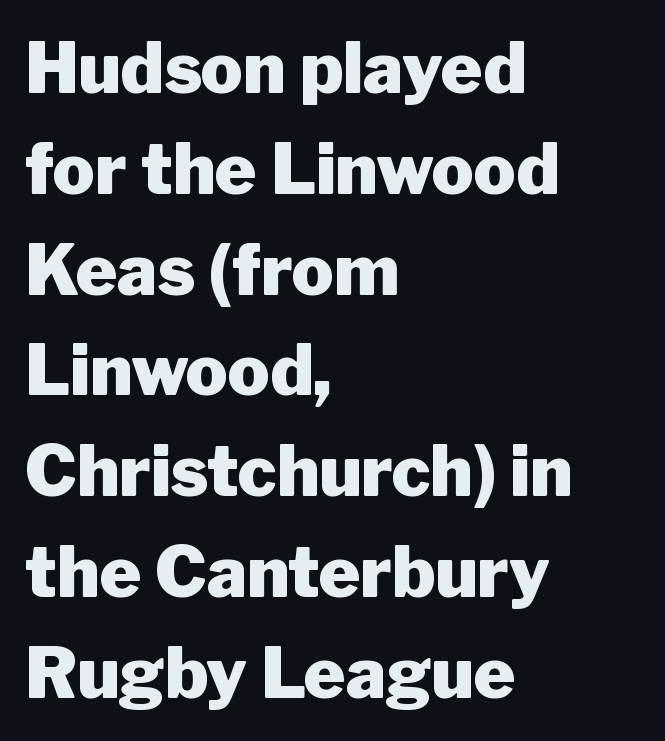
Q: Is the text bold? A: Yes.
Q: Is the text italic (slanted)? A: No, it is upright.
Q: Is the typeface a serif or a sans-serif typeface? A: Sans-serif.
Q: Is the text underlined? A: No.
Q: How is the paragraph aligned? A: Left-aligned.
Q: Is the spacing between letters normal or unusually wide? A: Normal.
Q: Is the spacing between lines tight, normal or loose? A: Normal.
Q: Width (condensed, normal, or wide)? A: Normal.
Q: Stroke contrast? A: Low.
Q: x-height? A: Medium.
Q: Monospaced? A: No.
